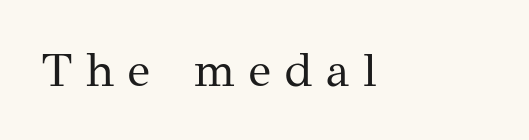
The image shows 47 px regular-weight serif type, upright; set unusually wide letter spacing (+0.29 em), not underlined; medium stroke contrast and a medium x-height.
